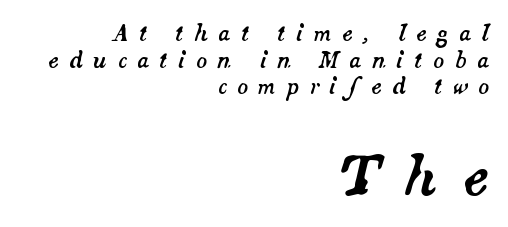
Short note: letters widely spaced. Teacher's note: observe the even right margin — that is flush-right alignment. Style check: oblique. Compare the two chunks: the lower has the greater cap height. Here the designer chose a conventional face with non-uniform glyph widths.
